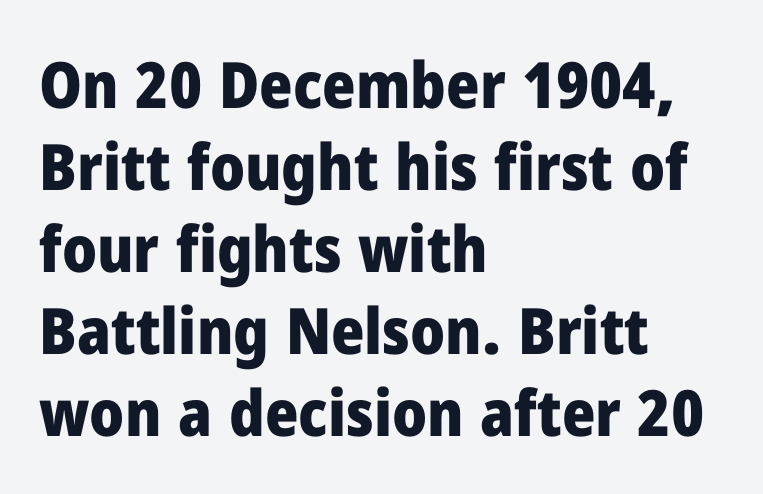
{"serif": "no", "italic": "no", "bold": "yes", "weight": "heavy", "width": "normal", "stroke_contrast": "low", "x_height": "medium", "monospaced": "no", "underline": "no", "align": "left", "line_spacing": "normal", "line_spacing_ratio": 1.28, "letter_spacing": "normal", "letter_spacing_em": 0.0, "glyph_px": 64}
